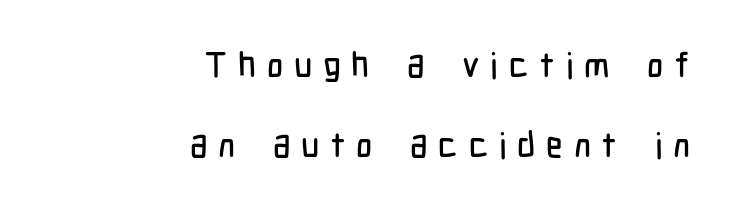
The image shows 35 px condensed sans-serif type, upright; set right-aligned, loose line spacing (2.29x), unusually wide letter spacing (+0.31 em), not underlined; low stroke contrast and a medium x-height.
